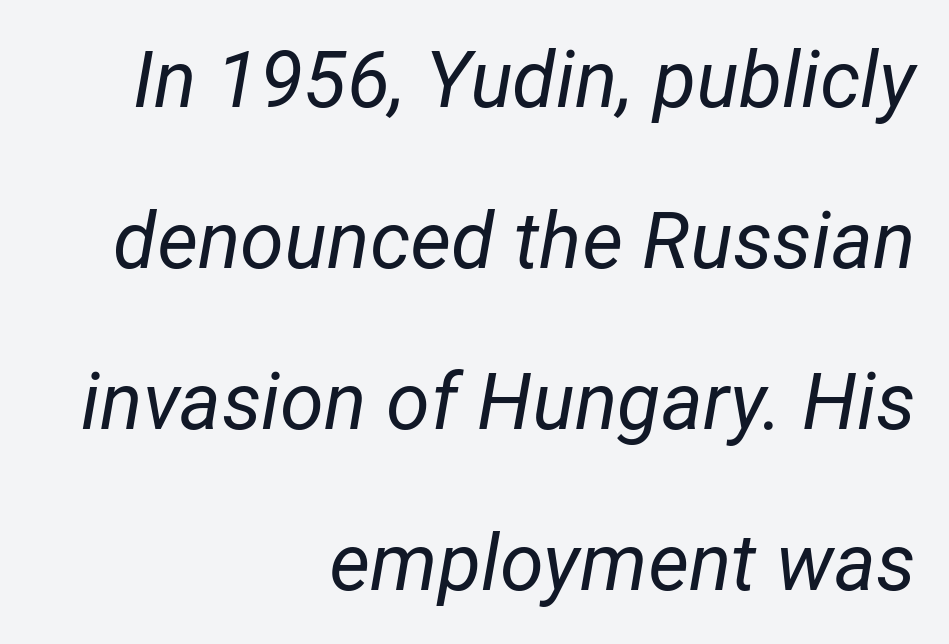
The image shows 79 px regular-weight type, italic (leaning right); set right-aligned, loose line spacing (2.04x), normal letter spacing, not underlined; low stroke contrast and a medium x-height.
